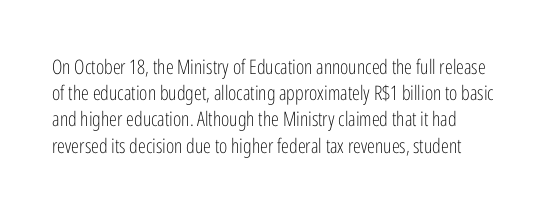
The image shows 20 px text type, upright; set normal line spacing (1.31x), normal letter spacing, not underlined.
